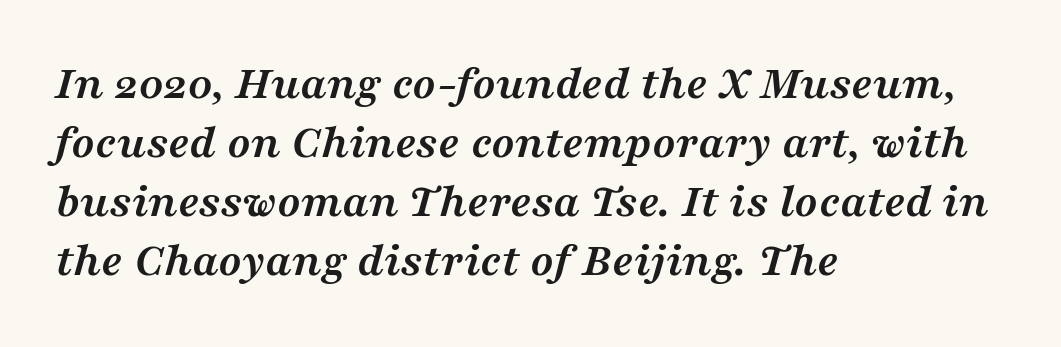
Q: Is the text bold? A: Yes.
Q: Is the text italic (slanted)? A: Yes, it leans right by about 16 degrees.
Q: Is the typeface a serif or a sans-serif typeface? A: Serif.
Q: Is the text underlined? A: No.
Q: How is the paragraph aligned? A: Left-aligned.
Q: Is the spacing between letters normal or unusually wide? A: Normal.
Q: Width (condensed, normal, or wide)? A: Wide.
Q: Stroke contrast? A: Medium.
Q: x-height? A: Medium.
Q: Monospaced? A: No.
